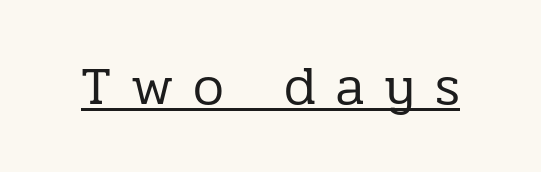
Q: Is the text bold? A: No.
Q: Is the text italic (slanted)? A: No, it is upright.
Q: Is the typeface a serif or a sans-serif typeface? A: Serif.
Q: Is the text underlined? A: Yes.
Q: Is the spacing between letters normal or unusually wide? A: Unusually wide.
Q: Width (condensed, normal, or wide)? A: Normal.
Q: Stroke contrast? A: Low.
Q: x-height? A: Medium.
Q: Monospaced? A: No.
